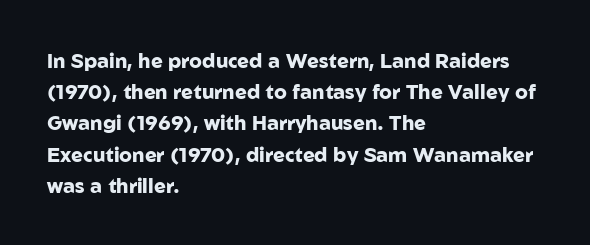
Q: Is the text bold? A: Yes.
Q: Is the text italic (slanted)? A: No, it is upright.
Q: Is the text underlined? A: No.
Q: How is the paragraph aligned? A: Left-aligned.
Q: Is the spacing between letters normal or unusually wide? A: Normal.
Q: Is the spacing between lines tight, normal or loose? A: Normal.
